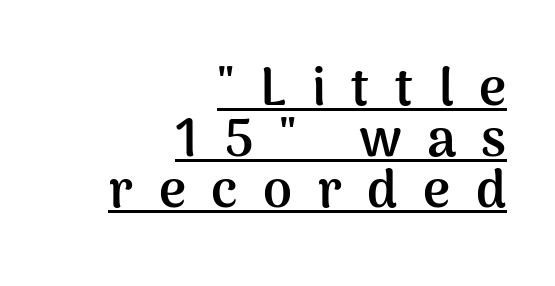
If you measured baseline to baseline, you'd find a short distance. Inter-character spacing is expanded well beyond the font's built-in metrics. The characters display no serif detailing; their extremities are plain. Is there an underline? Yes — a line sits under the letters.
